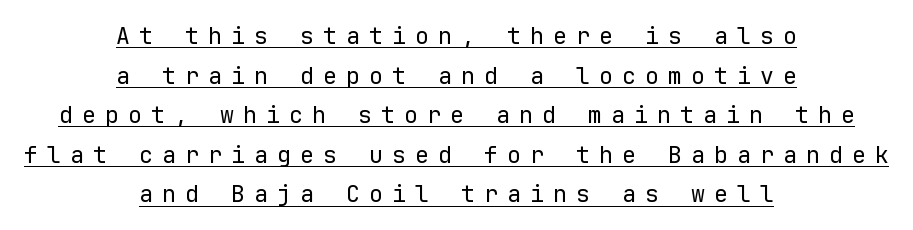
Q: Is the text bold? A: No.
Q: Is the text italic (slanted)? A: No, it is upright.
Q: Is the text underlined? A: Yes.
Q: How is the paragraph aligned? A: Centered.
Q: Is the spacing between letters normal or unusually wide? A: Unusually wide.
